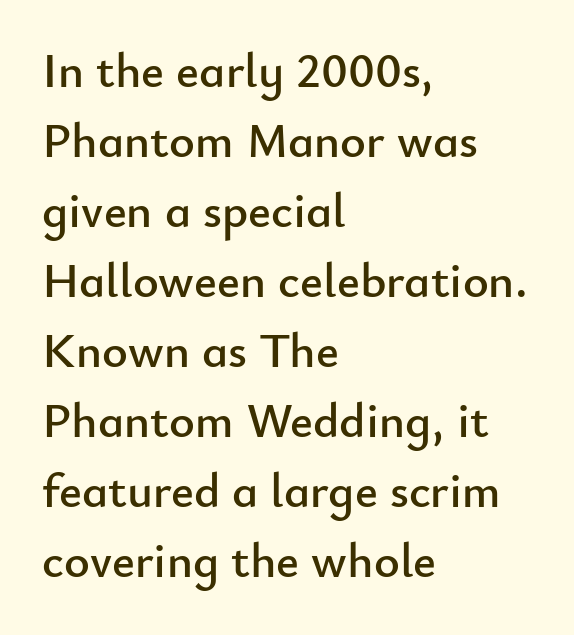
The image shows 49 px sans-serif type, upright; set left-aligned, normal line spacing (1.43x), normal letter spacing, not underlined; low stroke contrast and a small x-height.
